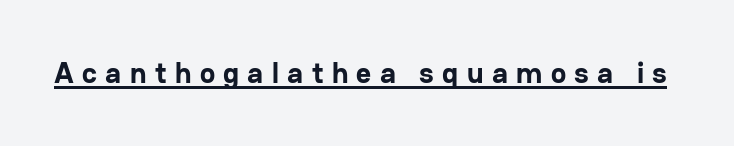
The image shows 29 px bold sans-serif type, upright; set unusually wide letter spacing (+0.29 em), underlined; low stroke contrast and a medium x-height.
